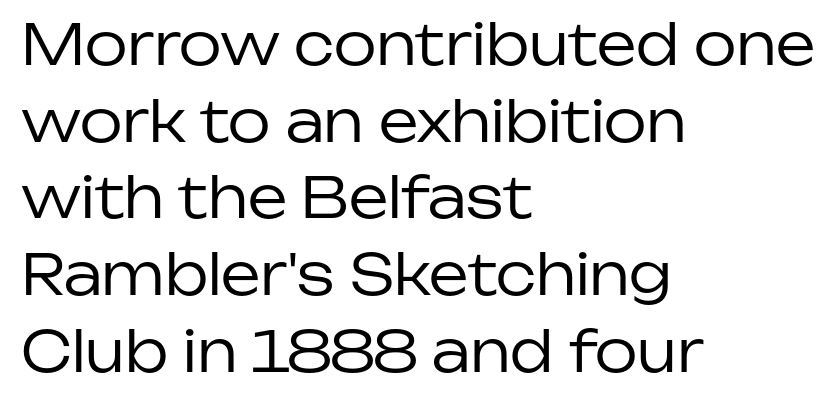
Q: Is the text bold? A: No.
Q: Is the text italic (slanted)? A: No, it is upright.
Q: Is the typeface a serif or a sans-serif typeface? A: Sans-serif.
Q: Is the text underlined? A: No.
Q: How is the paragraph aligned? A: Left-aligned.
Q: Is the spacing between letters normal or unusually wide? A: Normal.
Q: Is the spacing between lines tight, normal or loose? A: Normal.
Q: Width (condensed, normal, or wide)? A: Normal.
Q: Stroke contrast? A: Low.
Q: x-height? A: Medium.
Q: Monospaced? A: No.
